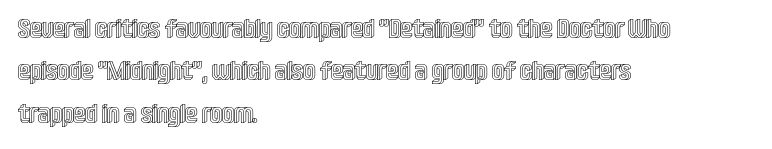
Q: Is the text italic (slanted)? A: No, it is upright.
Q: Is the text underlined? A: No.
Q: How is the paragraph aligned? A: Left-aligned.
Q: Is the spacing between letters normal or unusually wide? A: Normal.
Q: Is the spacing between lines tight, normal or loose? A: Normal.
